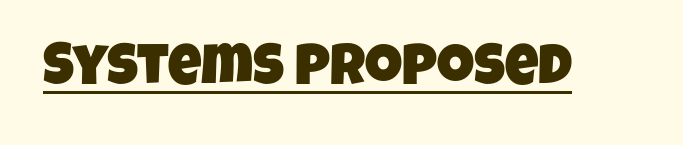
The image shows 58 px condensed sans-serif type; set normal letter spacing, underlined; low stroke contrast and a large x-height.
